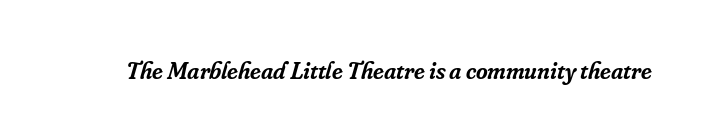
{"italic": "yes", "lean": "right", "slant_degrees": 16, "bold": "semi", "underline": "no", "letter_spacing": "normal", "letter_spacing_em": 0.0, "glyph_px": 25}
